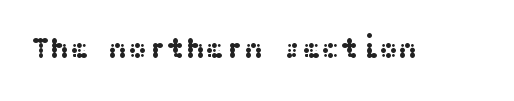
Type without underlining. Classification — sans serif. Posture: vertical. These lines keep a tight, regular rhythm from letter to letter.
